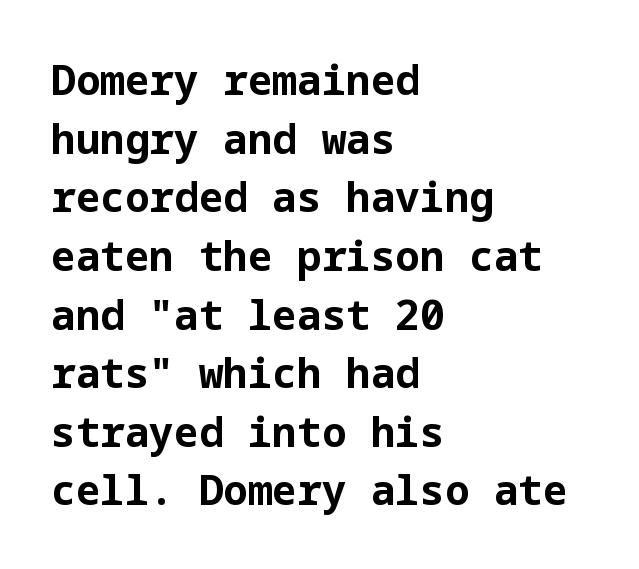
Look at the tracking — it's just the regular setting, nothing added. You can tell it's not italic because the verticals are truly vertical. The setting favours the left margin, as ordinary paragraphs usually do. The designer left line spacing at the default.
